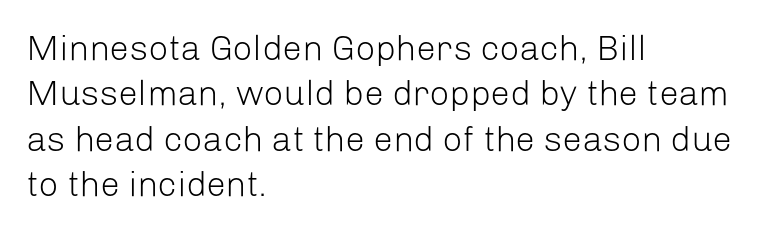
The cut favours lightness, reaching ordinary text weight at its darkest. The type is set solid horizontally, with unmodified tracking. You can tell from the bare stems that sans-serif type was used. Beneath every word, the page is bare. The letters advance in unequal steps, a hallmark of proportional type. Quick note: interline space is typical.
